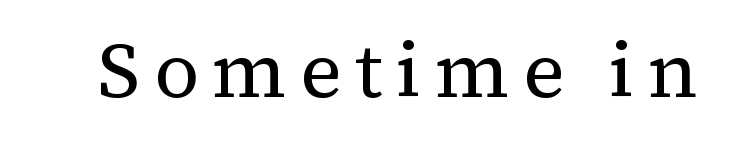
{"serif": "yes", "italic": "no", "bold": "no", "weight": "regular", "width": "normal", "stroke_contrast": "medium", "x_height": "medium", "monospaced": "no", "underline": "no", "glyph_px": 78}
